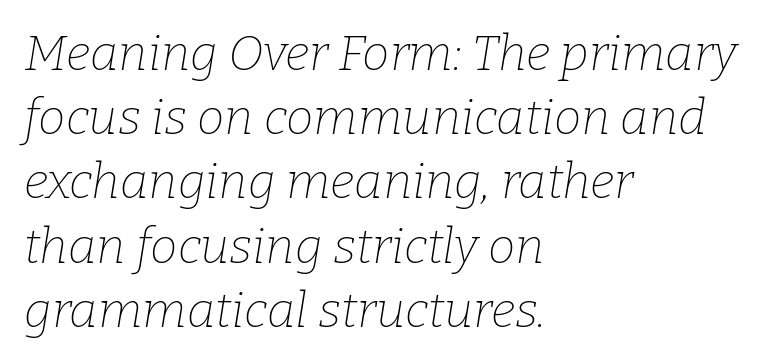
Q: Is the text bold? A: No.
Q: Is the text italic (slanted)? A: Yes, it leans right by about 9 degrees.
Q: Is the typeface a serif or a sans-serif typeface? A: Serif.
Q: Is the text underlined? A: No.
Q: How is the paragraph aligned? A: Left-aligned.
Q: Is the spacing between letters normal or unusually wide? A: Normal.
Q: Is the spacing between lines tight, normal or loose? A: Normal.
Q: Width (condensed, normal, or wide)? A: Normal.
Q: Stroke contrast? A: Low.
Q: x-height? A: Medium.
Q: Monospaced? A: No.
